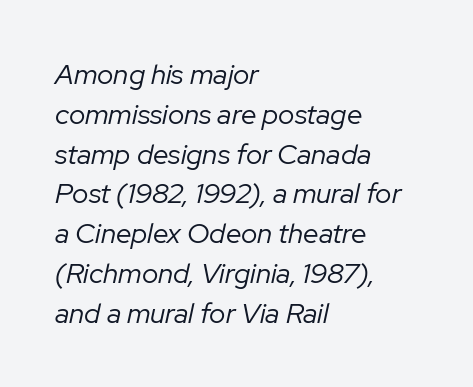
The image shows 28 px regular-weight type, italic (leaning right); set left-aligned, normal line spacing (1.42x), normal letter spacing, not underlined; low stroke contrast and a medium x-height.
